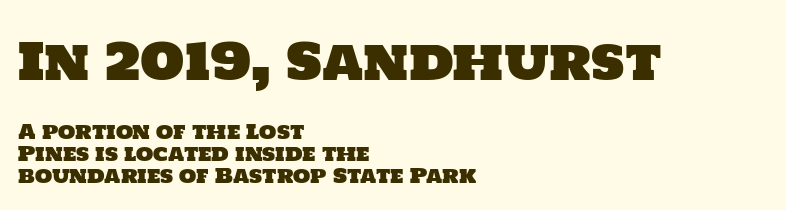
The image shows 51 px sans-serif type; set left-aligned, tight line spacing (1.1x), normal letter spacing, not underlined; the first (top) block is 2.55x larger; low stroke contrast and a large x-height.
